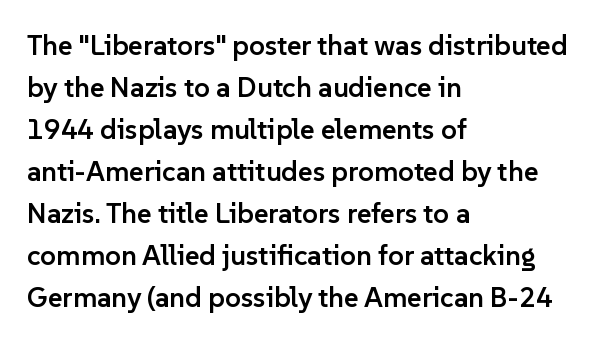
{"serif": "no", "italic": "no", "bold": "semi", "weight": "semibold", "width": "normal", "stroke_contrast": "low", "x_height": "medium", "monospaced": "no", "underline": "no", "align": "left", "line_spacing": "normal", "line_spacing_ratio": 1.5, "letter_spacing": "normal", "letter_spacing_em": 0.0, "glyph_px": 28}
